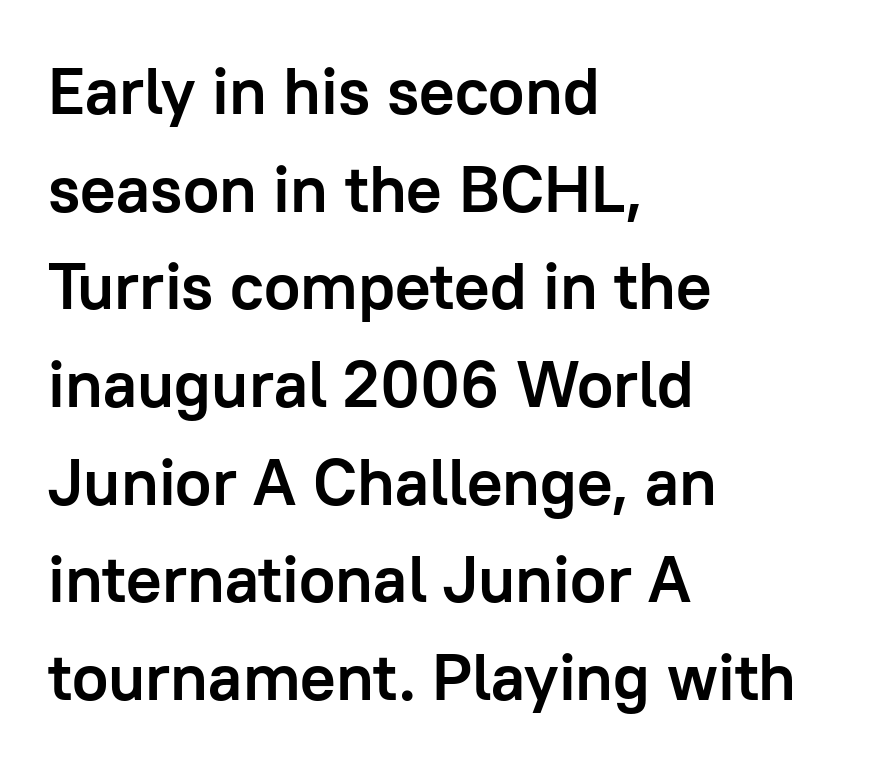
The image shows 66 px semibold sans-serif type, upright; set left-aligned, normal line spacing (1.48x), normal letter spacing, not underlined; low stroke contrast and a medium x-height.
